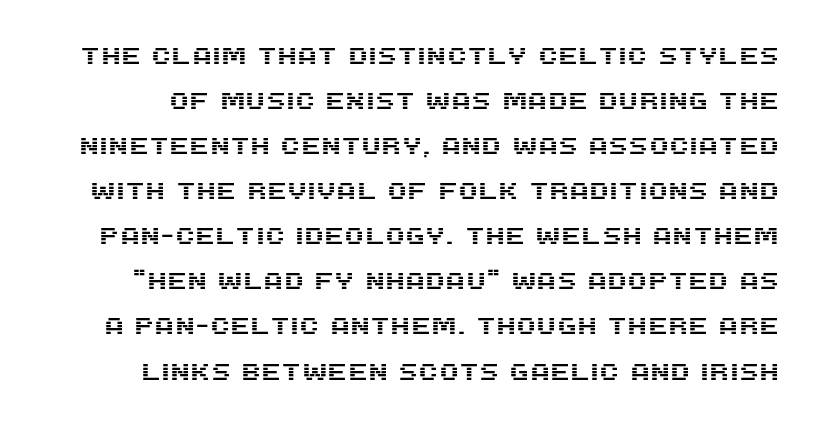
Q: Is the text italic (slanted)? A: No, it is upright.
Q: Is the text underlined? A: No.
Q: Is the spacing between letters normal or unusually wide? A: Normal.
Q: Is the spacing between lines tight, normal or loose? A: Loose.
